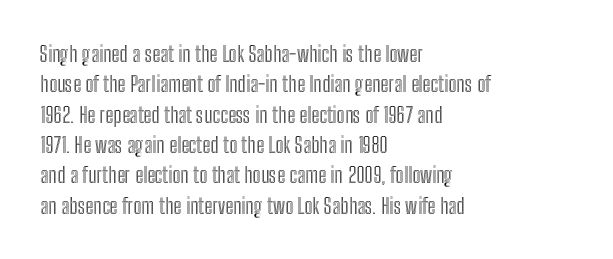
Descenders are the only things crossing below the line. The paragraph has a hard left edge and a soft right edge. Nothing unusual about the tracking: characters are spaced as the font intends. Vertically, the passage feels balanced, rows spaced as you'd expect. If you drew a line through each stem, it would be perfectly vertical.
